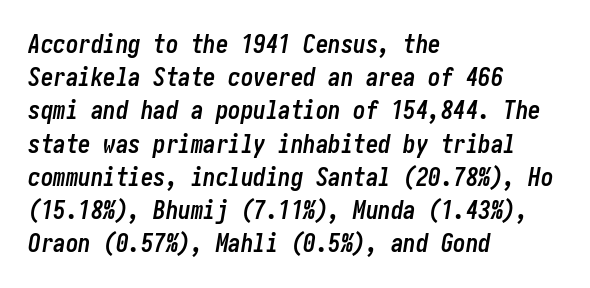
{"italic": "yes", "lean": "right", "slant_degrees": 10, "bold": "yes", "underline": "no", "align": "left", "line_spacing": "normal", "line_spacing_ratio": 1.33, "letter_spacing": "normal", "letter_spacing_em": 0.0, "glyph_px": 25}
